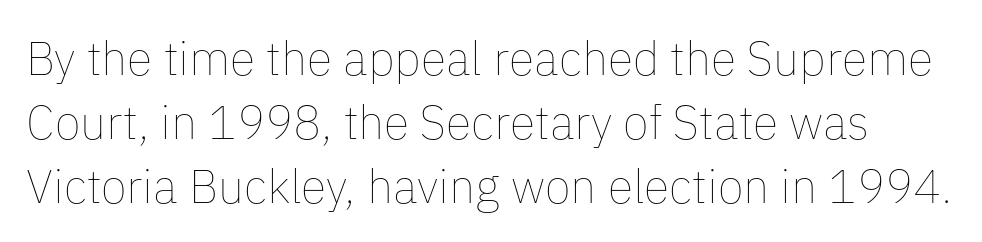
Quick note: not italic, upright. Inter-character spacing is left at the font's built-in metrics. No heavy texture on the line: the type isn't bold. Note the varied advance widths — an 'i' is clearly narrower than an 'm'. Whoever set this chose a conventional vertical rhythm.
